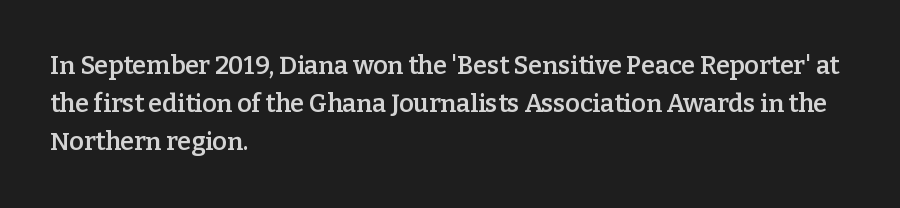
The image shows 25 px text type, upright; set left-aligned, normal line spacing (1.53x), normal letter spacing, not underlined.
